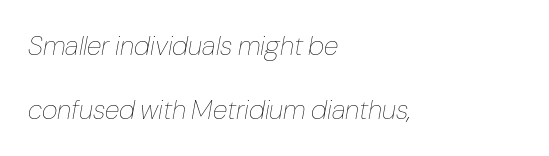
The image shows 27 px text type, italic (leaning right); set left-aligned, loose line spacing (2.36x), normal letter spacing, not underlined.
